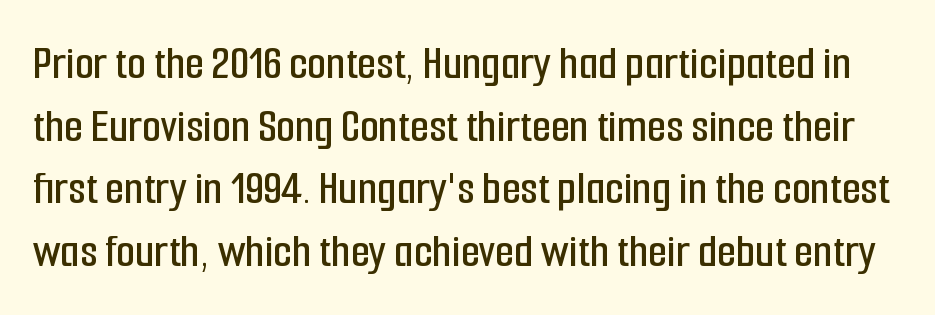
Unmarked baselines from the first word to the last. Letter spacing: default. Proportional: the letters do not fall into vertical columns. The typeface chosen for these lines omits serifs. The leading is moderate, giving the passage an even texture.
